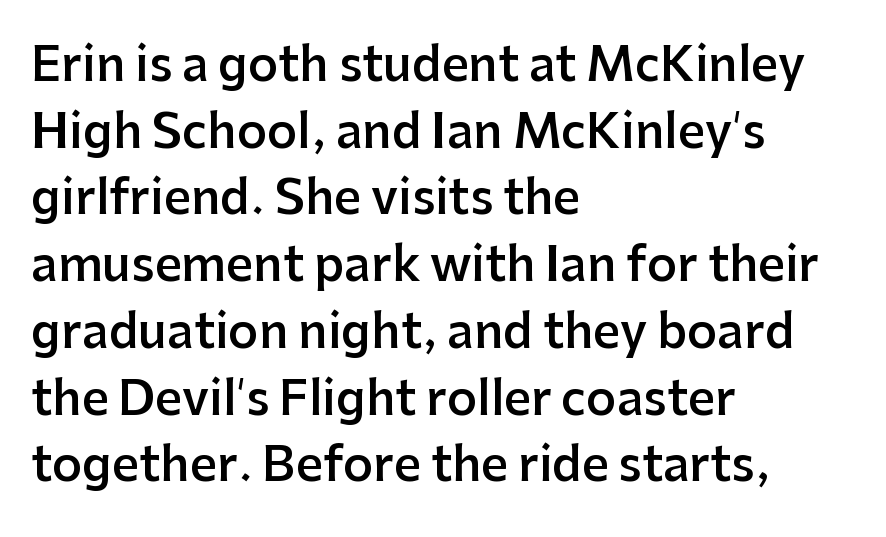
{"serif": "no", "italic": "no", "bold": "semi", "weight": "semibold", "width": "normal", "stroke_contrast": "low", "x_height": "medium", "monospaced": "no", "underline": "no", "align": "left", "line_spacing": "normal", "line_spacing_ratio": 1.42, "letter_spacing": "normal", "letter_spacing_em": 0.0, "glyph_px": 47}
